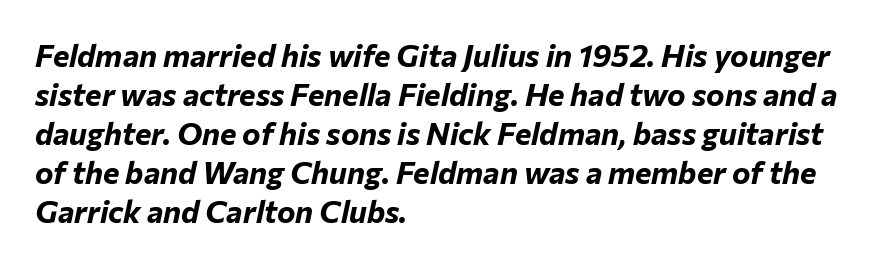
The image shows 31 px bold type, italic (leaning right); set left-aligned, normal line spacing (1.26x), normal letter spacing, not underlined; low stroke contrast and a medium x-height.
